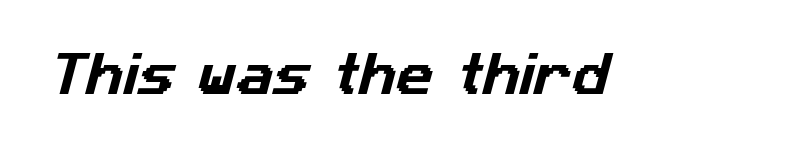
Q: Is the typeface a serif or a sans-serif typeface? A: Sans-serif.
Q: Is the text underlined? A: No.
Q: Is the spacing between letters normal or unusually wide? A: Normal.
Q: Width (condensed, normal, or wide)? A: Normal.
Q: Stroke contrast? A: Low.
Q: x-height? A: Medium.
Q: Monospaced? A: No.
